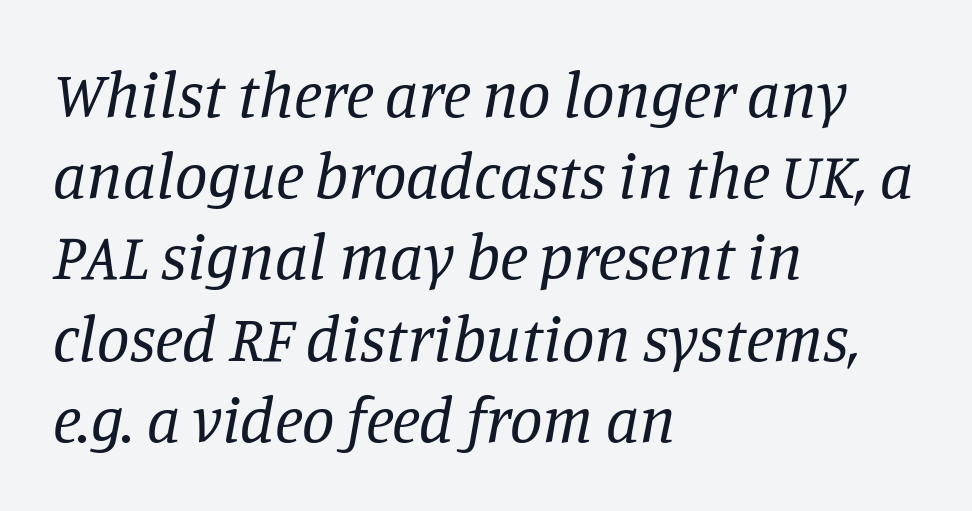
The rendering uses natural spacing where letterforms have individual widths. Style check: oblique. These lines stack with their left ends in a neat column. Stem width sits at or under what a default text font uses. Only glyphs here, with clear space below each row. This rendering employs a face with finishing strokes, i.e., a serif.
